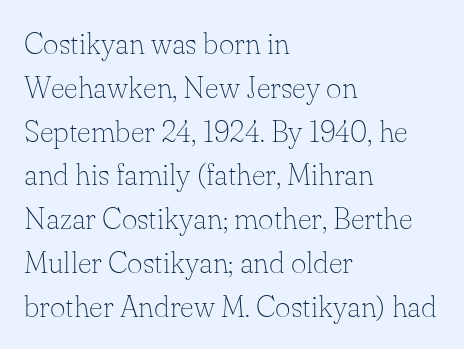
Q: Is the text bold? A: No.
Q: Is the text italic (slanted)? A: No, it is upright.
Q: Is the typeface a serif or a sans-serif typeface? A: Serif.
Q: Is the text underlined? A: No.
Q: How is the paragraph aligned? A: Left-aligned.
Q: Is the spacing between letters normal or unusually wide? A: Normal.
Q: Is the spacing between lines tight, normal or loose? A: Normal.
Q: Width (condensed, normal, or wide)? A: Normal.
Q: Stroke contrast? A: Low.
Q: x-height? A: Small.
Q: Monospaced? A: No.
